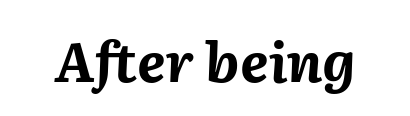
The rendering keeps characters at their native spacing. Bold? Absolutely — the strokes are thick and heavy. The zone under the glyphs is completely vacant. Slanted lettering throughout. You could not count columns in this text — the font is proportionally spaced.
